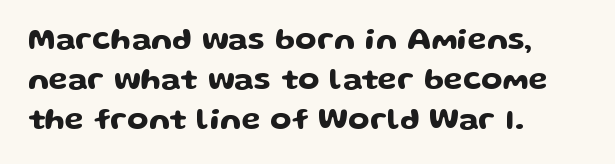
A clean baseline with only descenders dipping below it. Visually the block forms a straight wall on the left and a jagged coastline on the right. Is this a fixed-width face? No — the glyphs have proportional, varying widths. Nothing sits at the stroke ends, so this counts as sans-serif. These lines keep a tight, regular rhythm from letter to letter.
